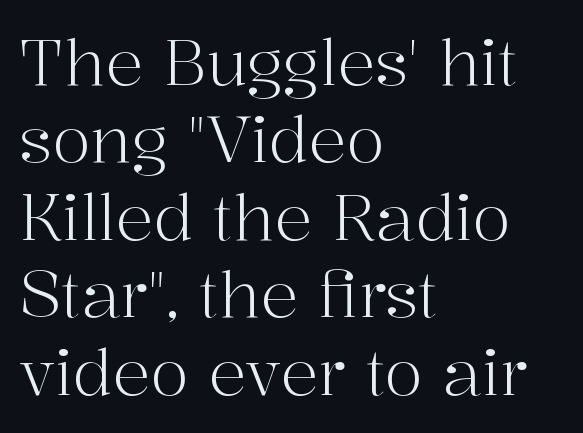
To sum up the face: it has serifs. A bare baseline throughout the passage. Weight: regular or lighter. Tracking value appears to be zero — textbook default spacing. Do the characters align in a grid? No, the font is proportional. The axis of the letterforms is exactly vertical.
